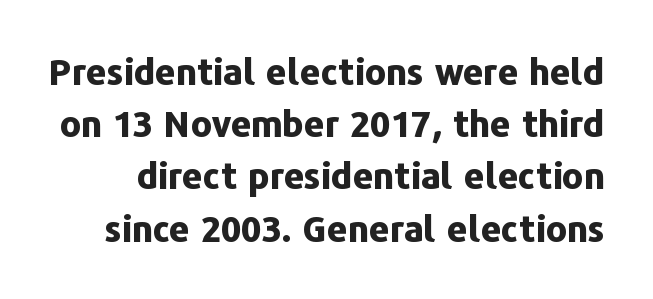
The image shows 36 px bold sans-serif type, upright; set normal line spacing (1.45x), normal letter spacing, not underlined; low stroke contrast and a medium x-height.
